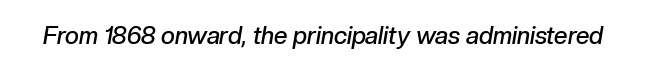
The image shows 24 px text type, italic (leaning right); set normal letter spacing, not underlined.
